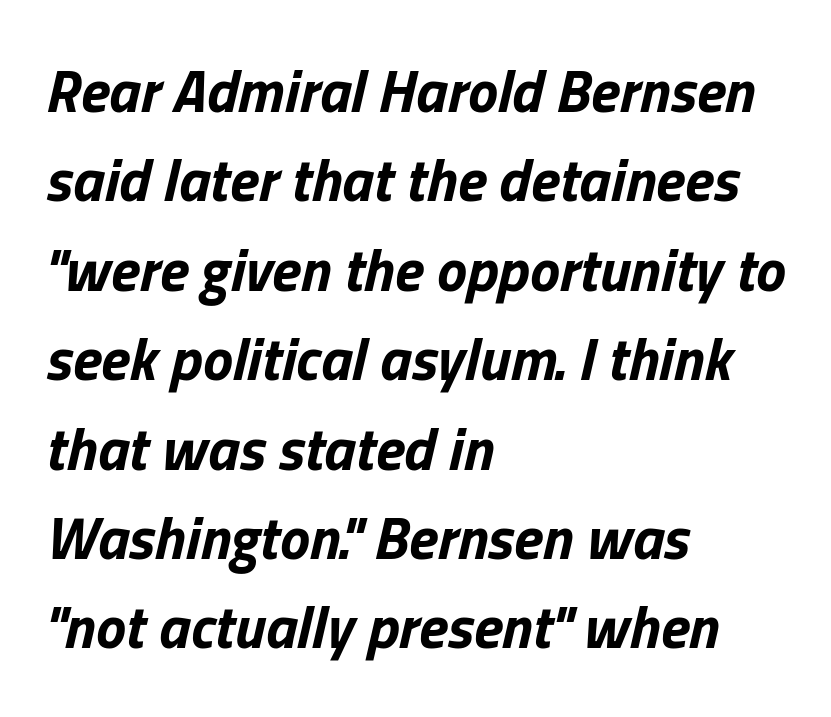
The image shows 60 px bold type, italic (leaning right); set left-aligned, normal line spacing (1.49x), normal letter spacing, not underlined; low stroke contrast and a medium x-height.
